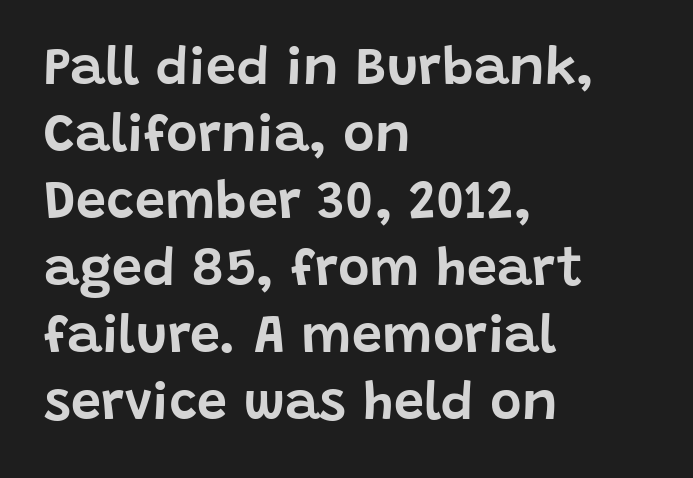
{"serif": "no", "italic": "no", "width": "normal", "stroke_contrast": "low", "x_height": "large", "monospaced": "no", "underline": "no", "align": "left", "line_spacing_ratio": 1.24, "letter_spacing": "normal", "letter_spacing_em": 0.0, "glyph_px": 54}
